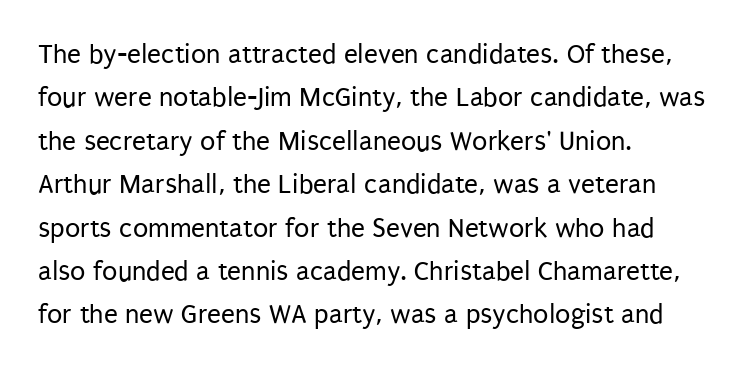
This sample is left-justified, so line endings fall wherever the words run out. If you measured baseline to baseline, you'd find a middling distance. Glance below the letters and you will spot only blank space. The face looks like a standard text weight, possibly lighter. The horizontal fit of the characters is conventional and even. Do the characters align in a grid? No, the font is proportional.
